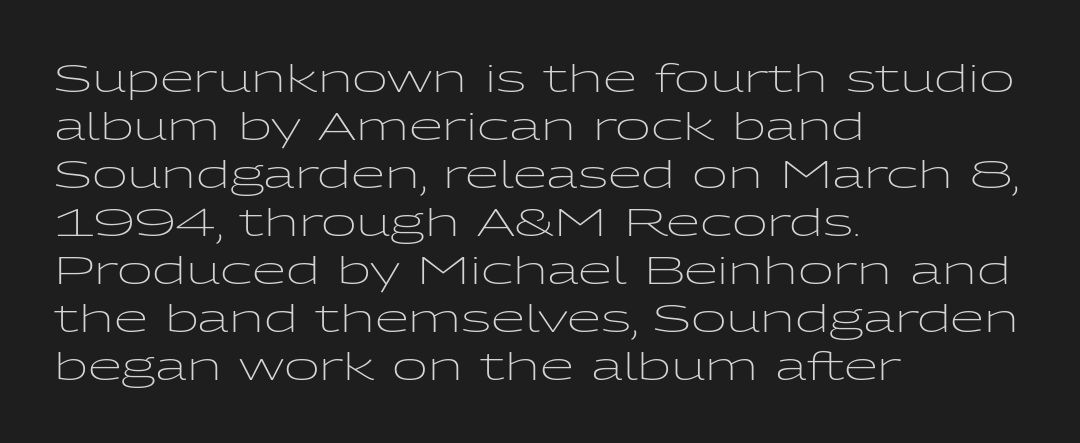
The image shows 39 px light, wide sans-serif type, upright; set left-aligned, line spacing 1.23x, normal letter spacing, not underlined; low stroke contrast and a medium x-height.
